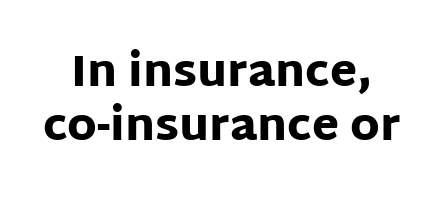
The space directly below the letters is spotless. This sample uses an upright cut, with every glyph sitting square on the baseline. I'd call this a sans setting — the letters go barefoot. Heavy, bold letterforms. These lines are rendered in a variable-pitch font. The type is set solid horizontally, with unmodified tracking.
